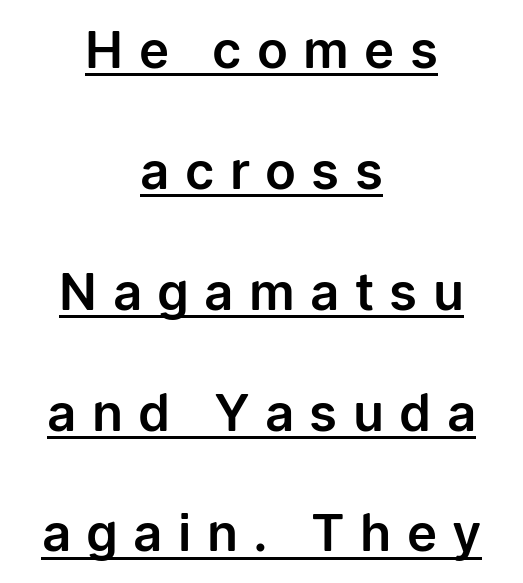
The specimen reads as upright at a glance. I'd call this a sans setting — the letters go barefoot. A centered setting, common on invitations and titles, is used for this passage. What stands out about the letter spacing? Its width — letters are far apart. Horizontal bands of white between lines are thick stripes.
